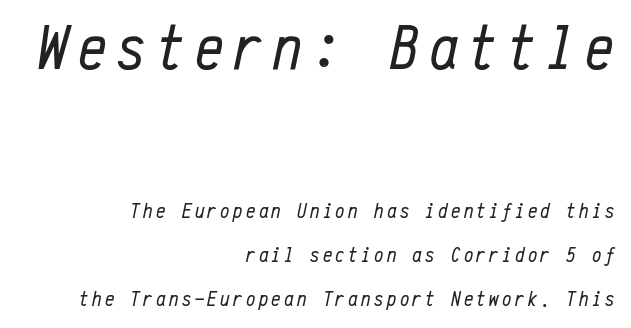
{"italic": "yes", "lean": "right", "slant_degrees": 12, "bold": "no", "weight": "regular", "width": "condensed", "stroke_contrast": "low", "x_height": "medium", "monospaced": "yes", "underline": "no", "align": "right", "line_spacing": "loose", "line_spacing_ratio": 2.08, "larger_block": "first", "size_ratio": 3.05, "glyph_px": 64}
